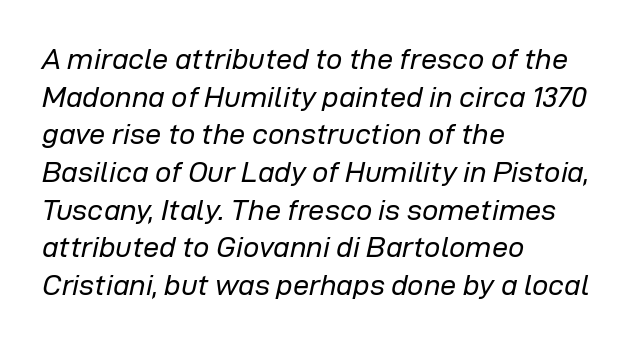
Between one letter and the next there's only the usual sliver of space. Type without underlining. The passage shown is typed in a proportional face where columns would drift. Horizontally, the lines are justified to the leading edge only.
